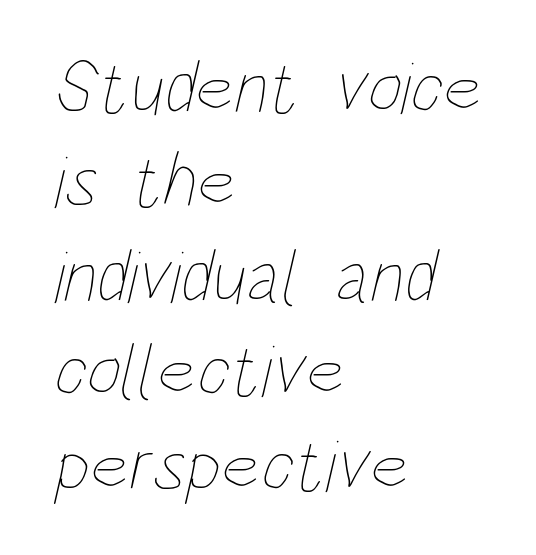
Q: Is the text bold? A: No.
Q: Is the text underlined? A: No.
Q: How is the paragraph aligned? A: Left-aligned.
Q: Is the spacing between letters normal or unusually wide? A: Normal.
Q: Is the spacing between lines tight, normal or loose? A: Normal.
Q: Width (condensed, normal, or wide)? A: Condensed.
Q: Stroke contrast? A: Low.
Q: x-height? A: Large.
Q: Monospaced? A: No.
